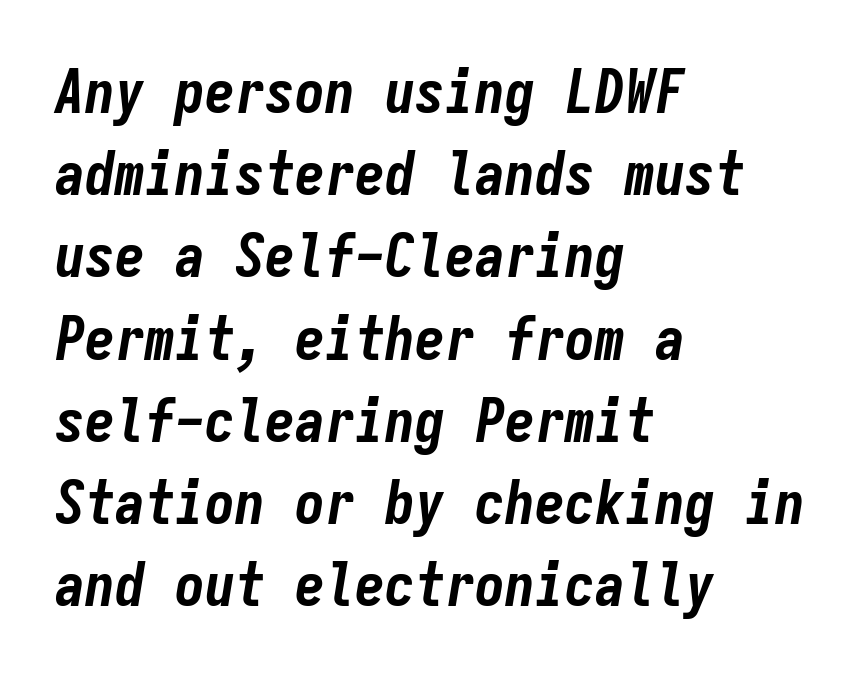
The image shows 60 px bold, condensed type, italic (leaning right), monospaced; set left-aligned, normal line spacing (1.37x), normal letter spacing, not underlined; low stroke contrast and a medium x-height.
